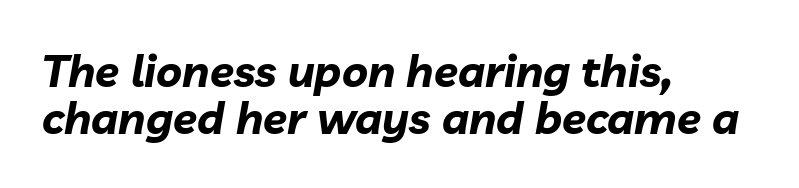
The image shows 44 px bold type, italic (leaning right); set left-aligned, tight line spacing (1.07x), normal letter spacing, not underlined; low stroke contrast and a medium x-height.
